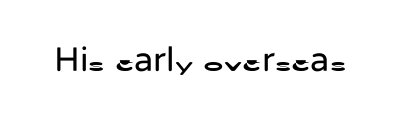
Default kerning and tracking; the words read as compact shapes. The typeface has the unassuming heft of standard copy or less. If you drew a line through each stem, it would be perfectly vertical. The rendering uses natural spacing where letterforms have individual widths.
